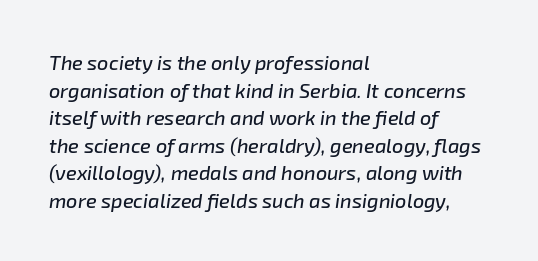
The image shows 20 px text type, italic (leaning right); set left-aligned, normal line spacing (1.38x), normal letter spacing, not underlined.
